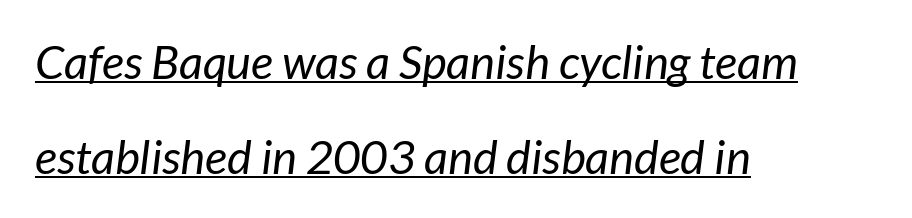
{"serif": "no", "bold": "no", "weight": "regular", "width": "normal", "stroke_contrast": "low", "x_height": "medium", "monospaced": "no", "underline": "yes", "align": "left", "line_spacing": "loose", "line_spacing_ratio": 2.02, "letter_spacing": "normal", "letter_spacing_em": 0.0, "glyph_px": 47}
